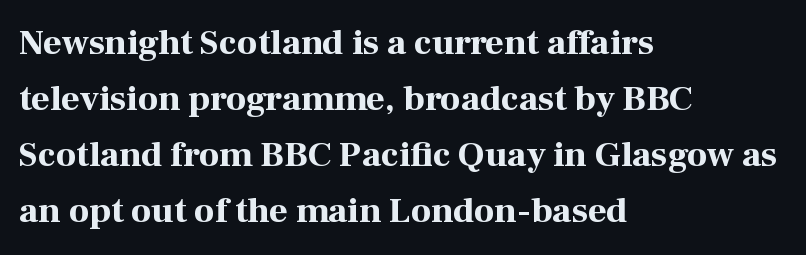
Q: Is the text bold? A: Yes.
Q: Is the text italic (slanted)? A: No, it is upright.
Q: Is the typeface a serif or a sans-serif typeface? A: Serif.
Q: Is the text underlined? A: No.
Q: How is the paragraph aligned? A: Left-aligned.
Q: Is the spacing between letters normal or unusually wide? A: Normal.
Q: Is the spacing between lines tight, normal or loose? A: Normal.
Q: Width (condensed, normal, or wide)? A: Normal.
Q: Stroke contrast? A: High.
Q: x-height? A: Medium.
Q: Monospaced? A: No.
